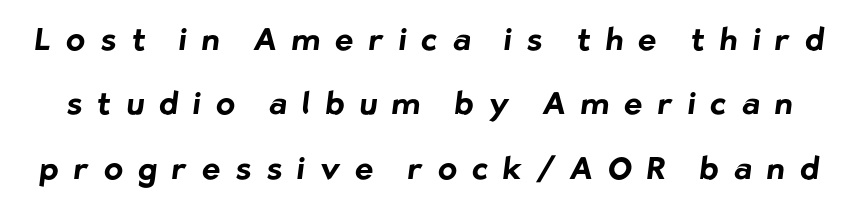
Each letter keeps its own natural width here, so spacing adapts to shape. This is heavy type, rendered in bold. You can tell from the bare stems that sans-serif type was used. One glance says open: line gaps are wider than usual. The gap between lines stays unmarked.
